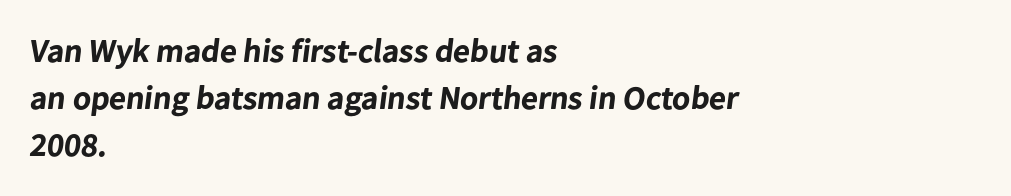
The face used here is a sans, in the tradition of grotesques and geometrics. Notice how the passage keeps a crisp vertical edge on the left only. Do the characters align in a grid? No, the font is proportional. Letter spacing: default. How would I describe the line gaps? Plain and ordinary. Is the type bold? Yes — the strokes are clearly thick and heavy.
